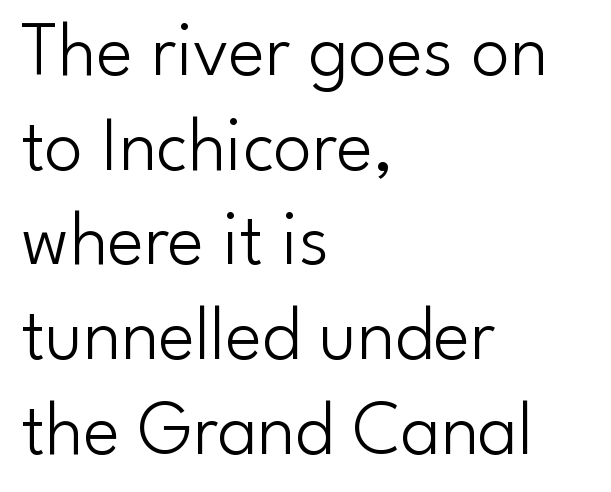
{"serif": "no", "italic": "no", "bold": "no", "weight": "light", "width": "normal", "stroke_contrast": "low", "x_height": "small", "monospaced": "no", "underline": "no", "align": "left", "line_spacing_ratio": 1.23, "letter_spacing": "normal", "letter_spacing_em": 0.0, "glyph_px": 77}
